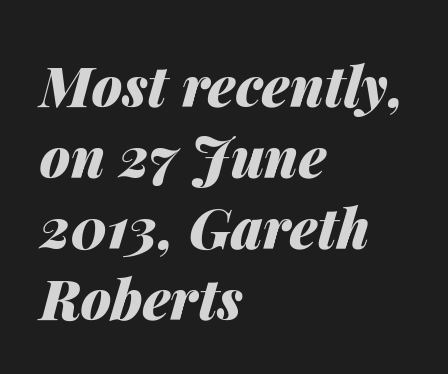
Whoever set this chose a conventional vertical rhythm. Spacing between characters is what you'd get straight out of the box. These lines were composed using italics. A clean baseline with only descenders dipping below it. Typeset ragged right — the left edge is the straight one. You could not count columns in this text — the font is proportionally spaced.
